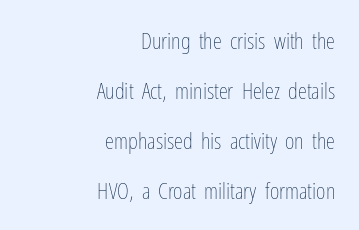
{"italic": "no", "bold": "no", "underline": "no", "align": "right", "line_spacing": "loose", "line_spacing_ratio": 2.17, "letter_spacing": "normal", "letter_spacing_em": 0.0, "glyph_px": 23}
